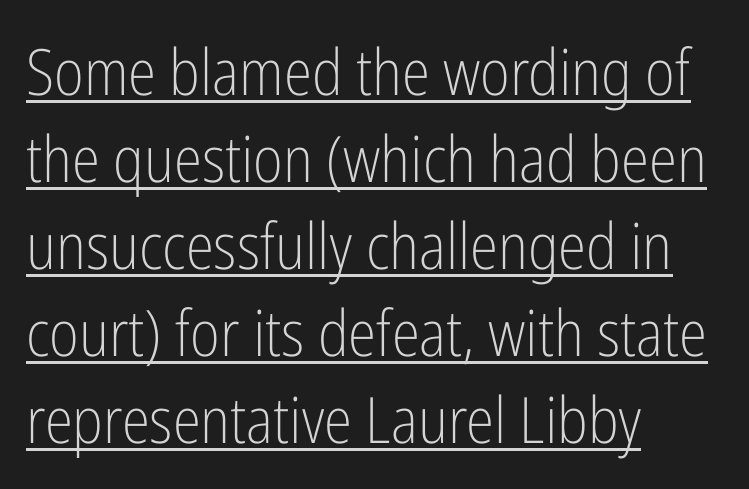
The setting favours the left margin, as ordinary paragraphs usually do. Do the letters lean? They stand straight. The font sits on the lighter half of the weight spectrum, regular included. The string is rendered with underlining switched on. Type style note: lacks serifs.
